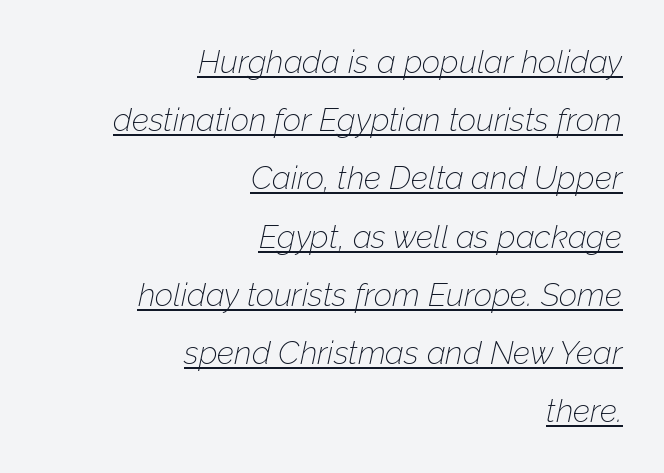
A continuous stroke trails under the words, as in a hyperlink. Horizontally, the lines are justified to the trailing edge only. Here the designer chose a conventional face with non-uniform glyph widths. Tracking here is standard; glyphs follow each other at the usual distance.
